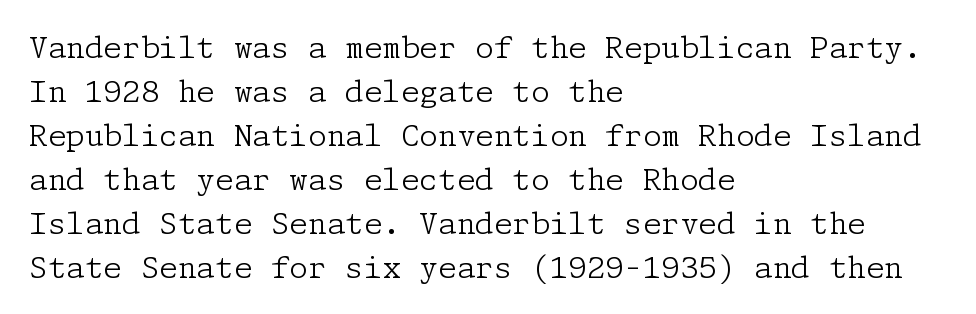
{"serif": "yes", "italic": "no", "bold": "no", "weight": "light", "width": "normal", "stroke_contrast": "low", "x_height": "medium", "underline": "no", "align": "left", "line_spacing": "normal", "line_spacing_ratio": 1.47, "letter_spacing": "normal", "letter_spacing_em": 0.0, "glyph_px": 30}
